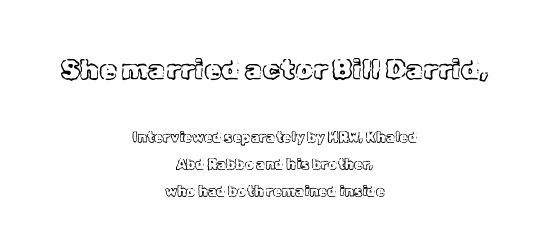
{"italic": "no", "width": "normal", "x_height": "medium", "monospaced": "no", "underline": "no", "align": "center", "line_spacing": "loose", "line_spacing_ratio": 1.92, "letter_spacing": "normal", "letter_spacing_em": 0.0, "larger_block": "first", "size_ratio": 2.0, "glyph_px": 28}
